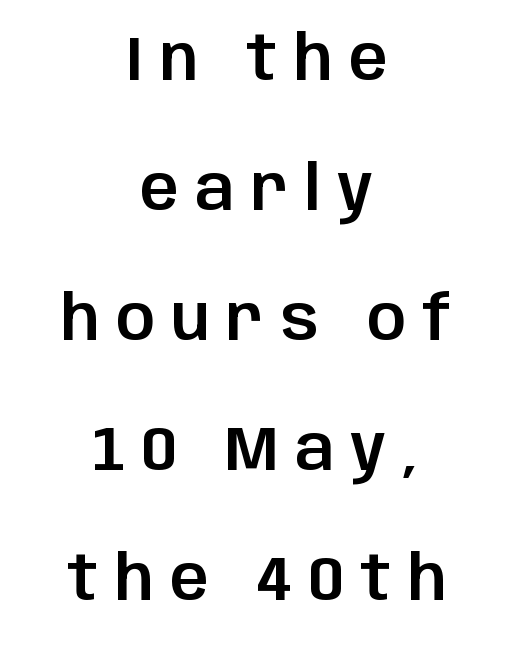
The image shows 61 px sans-serif type, upright; set centered, loose line spacing (2.13x), unusually wide letter spacing (+0.27 em), not underlined; low stroke contrast and a large x-height.
